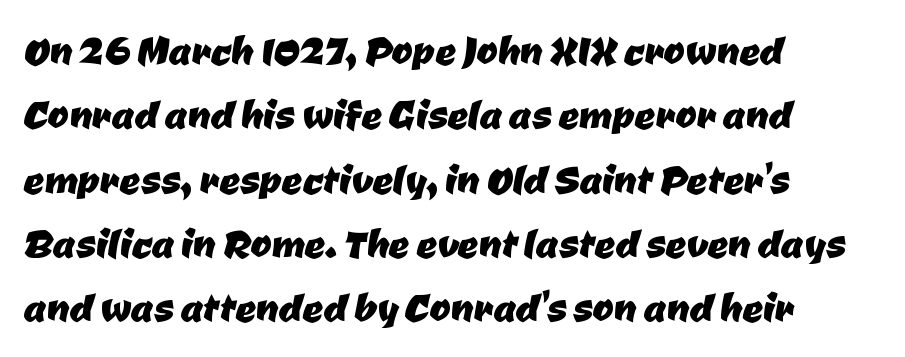
Q: Is the typeface a serif or a sans-serif typeface? A: Sans-serif.
Q: Is the text underlined? A: No.
Q: How is the paragraph aligned? A: Left-aligned.
Q: Is the spacing between letters normal or unusually wide? A: Normal.
Q: Is the spacing between lines tight, normal or loose? A: Normal.
Q: Width (condensed, normal, or wide)? A: Normal.
Q: Stroke contrast? A: Low.
Q: x-height? A: Medium.
Q: Monospaced? A: No.
